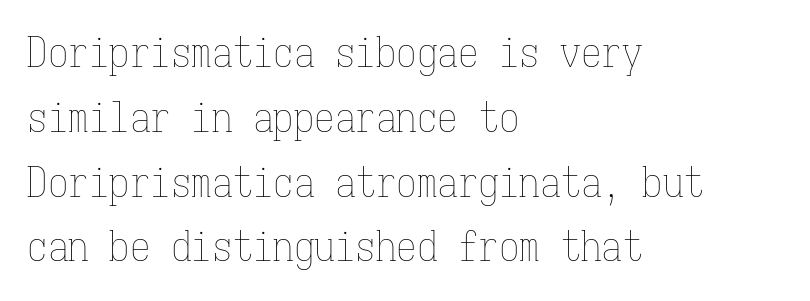
Q: Is the text bold? A: No.
Q: Is the text italic (slanted)? A: No, it is upright.
Q: Is the text underlined? A: No.
Q: How is the paragraph aligned? A: Left-aligned.
Q: Is the spacing between letters normal or unusually wide? A: Normal.
Q: Is the spacing between lines tight, normal or loose? A: Normal.
Q: Width (condensed, normal, or wide)? A: Condensed.
Q: Stroke contrast? A: Low.
Q: x-height? A: Medium.
Q: Monospaced? A: Yes.
